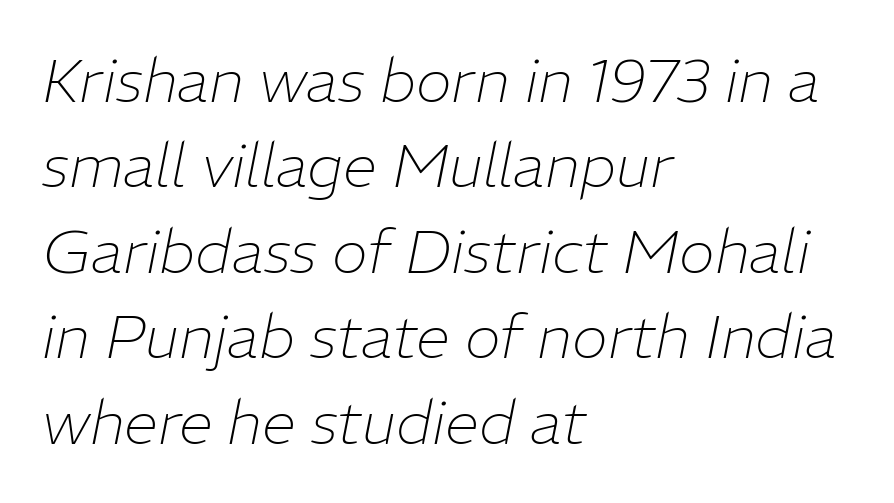
{"italic": "yes", "lean": "right", "slant_degrees": 11, "bold": "no", "weight": "thin", "width": "normal", "stroke_contrast": "low", "x_height": "medium", "monospaced": "no", "underline": "no", "align": "left", "line_spacing": "normal", "line_spacing_ratio": 1.4, "letter_spacing": "normal", "letter_spacing_em": 0.0, "glyph_px": 61}
